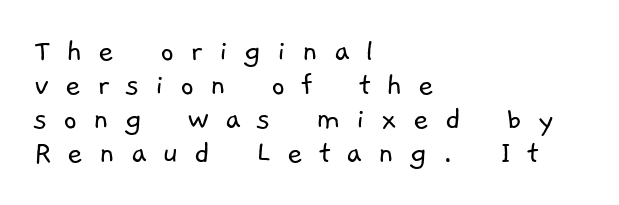
These lines stack with their left ends in a neat column. The horizontal fit of the characters is loose and conspicuously gappy. Line spacing here is tight. Look at the bottom of the vertical strokes: they stop flat, with no serifs. The space directly below the letters is spotless. Stems here are at most as thick as an everyday book face.
